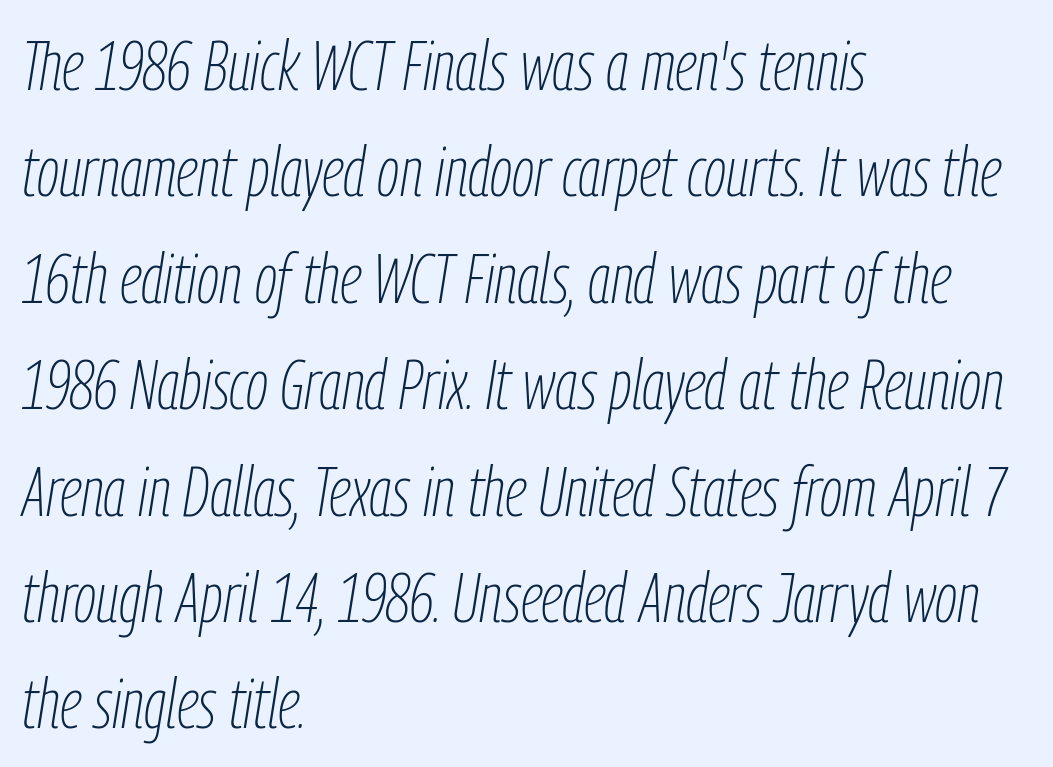
{"italic": "yes", "lean": "right", "slant_degrees": 9, "bold": "no", "weight": "thin", "width": "condensed", "stroke_contrast": "low", "x_height": "medium", "monospaced": "no", "underline": "no", "align": "left", "line_spacing": "normal", "line_spacing_ratio": 1.52, "letter_spacing": "normal", "letter_spacing_em": 0.0, "glyph_px": 70}
